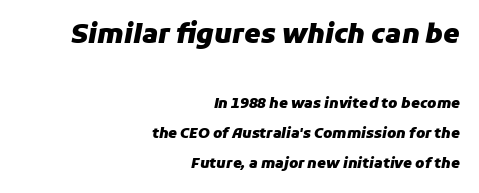
{"italic": "yes", "lean": "right", "slant_degrees": 11, "bold": "yes", "underline": "no", "align": "right", "line_spacing": "loose", "line_spacing_ratio": 2.13, "letter_spacing": "normal", "letter_spacing_em": 0.0, "larger_block": "first", "size_ratio": 1.86, "glyph_px": 26}
